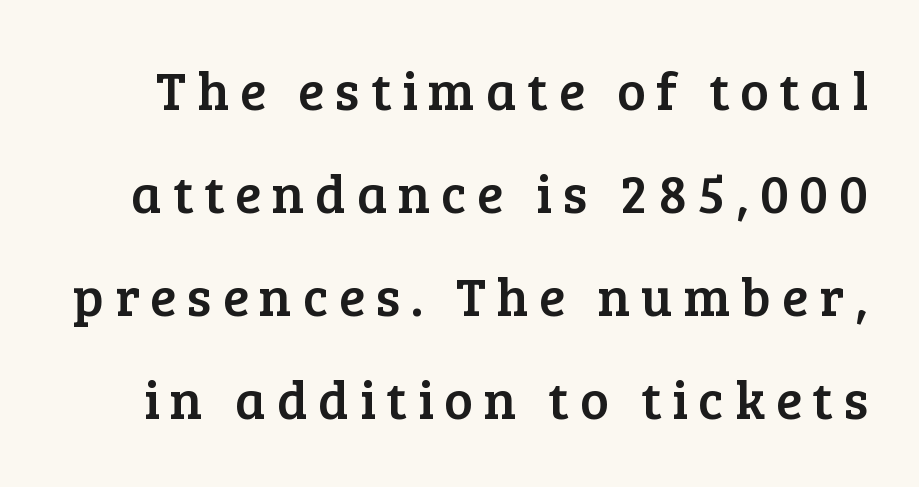
Q: Is the text italic (slanted)? A: No, it is upright.
Q: Is the typeface a serif or a sans-serif typeface? A: Serif.
Q: Is the text underlined? A: No.
Q: Is the spacing between letters normal or unusually wide? A: Unusually wide.
Q: Is the spacing between lines tight, normal or loose? A: Loose.
Q: Width (condensed, normal, or wide)? A: Normal.
Q: Stroke contrast? A: Low.
Q: x-height? A: Medium.
Q: Monospaced? A: No.
